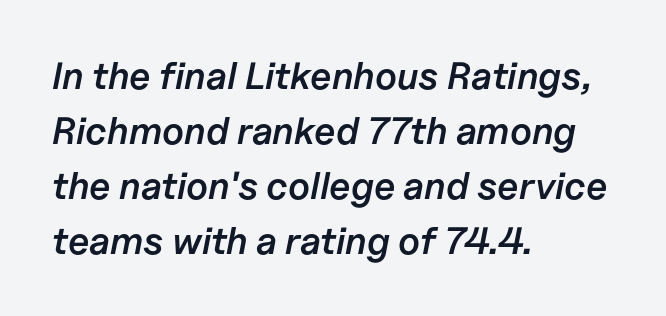
Spacing verdict: proportional, widths tailored to each character. Successive baselines arrive at the customary interval. Tracking here is standard; glyphs follow each other at the usual distance. The letters are semibold — heavier than regular but short of a full bold. A typesetter would mark this as italic.
